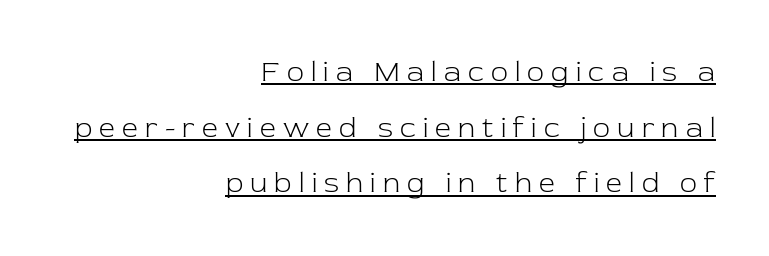
The image shows 28 px light serif type, upright; set right-aligned, loose line spacing (1.99x), unusually wide letter spacing (+0.26 em), underlined; low stroke contrast and a medium x-height.
